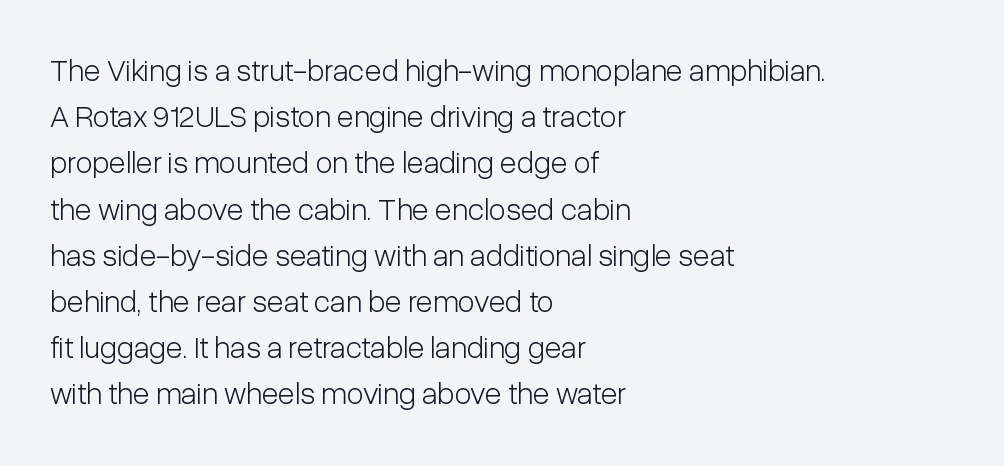
Q: Is the text bold? A: No.
Q: Is the text italic (slanted)? A: No, it is upright.
Q: Is the typeface a serif or a sans-serif typeface? A: Sans-serif.
Q: Is the text underlined? A: No.
Q: How is the paragraph aligned? A: Left-aligned.
Q: Is the spacing between letters normal or unusually wide? A: Normal.
Q: Is the spacing between lines tight, normal or loose? A: Normal.
Q: Width (condensed, normal, or wide)? A: Condensed.
Q: Stroke contrast? A: Low.
Q: x-height? A: Medium.
Q: Monospaced? A: No.
